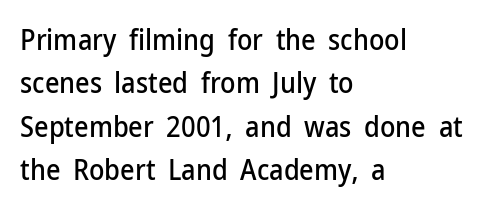
Characters remain perfectly vertical along every line. Looks like regular typesetting: each glyph gets only the width it needs. Stroke terminals: plain, sans-serif. The line-height multiplier appears to be the usual default.
